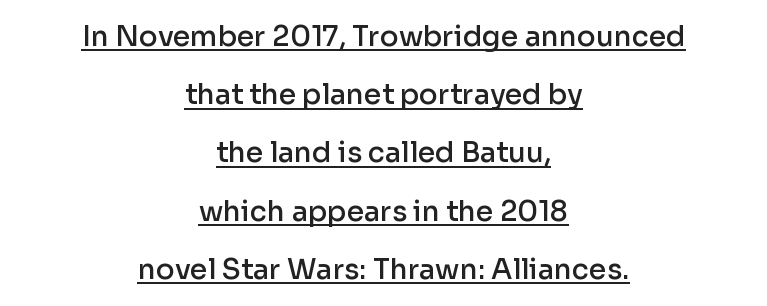
This is underlined copy, the kind a proofreader might mark for attention. Proportional: the letters do not fall into vertical columns. Spacing between characters is what you'd get straight out of the box. Notice how the passage keeps no hard edge, just a central spine. It's the straight-up-and-down kind of type. This sample uses a sans-serif face.
